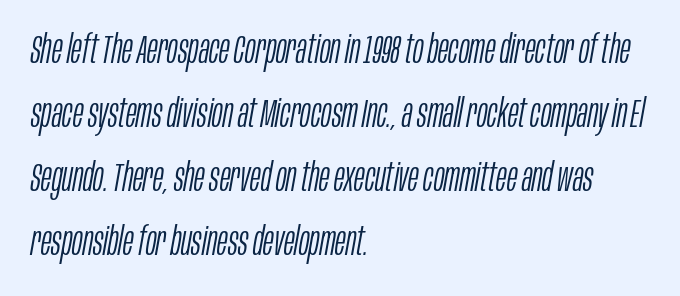
The image shows 40 px light, condensed type, italic (leaning right); set left-aligned, normal line spacing (1.6x), normal letter spacing, not underlined; low stroke contrast and a large x-height.
